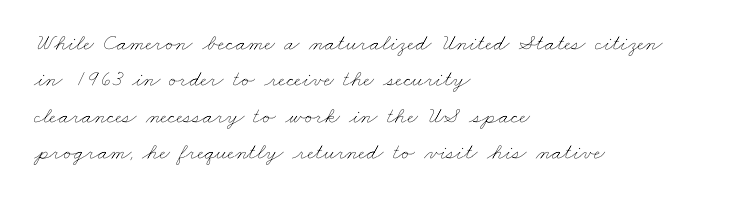
The image shows 23 px text type; set left-aligned, normal line spacing (1.58x), normal letter spacing, not underlined.
